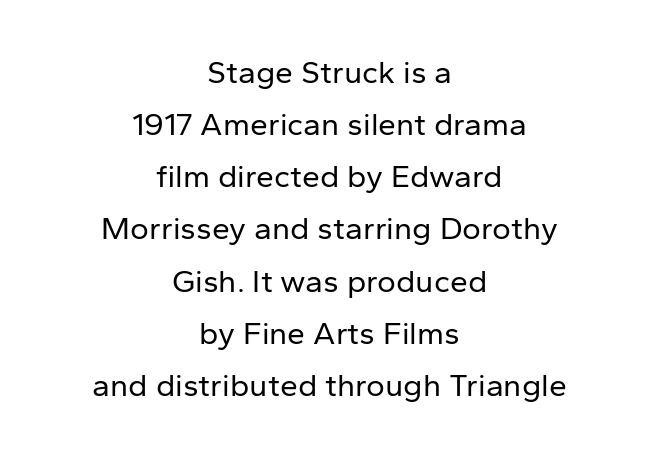
Q: Is the text bold? A: No.
Q: Is the text italic (slanted)? A: No, it is upright.
Q: Is the typeface a serif or a sans-serif typeface? A: Sans-serif.
Q: Is the text underlined? A: No.
Q: How is the paragraph aligned? A: Centered.
Q: Is the spacing between letters normal or unusually wide? A: Normal.
Q: Is the spacing between lines tight, normal or loose? A: Normal.
Q: Width (condensed, normal, or wide)? A: Normal.
Q: Stroke contrast? A: Low.
Q: x-height? A: Medium.
Q: Monospaced? A: No.
